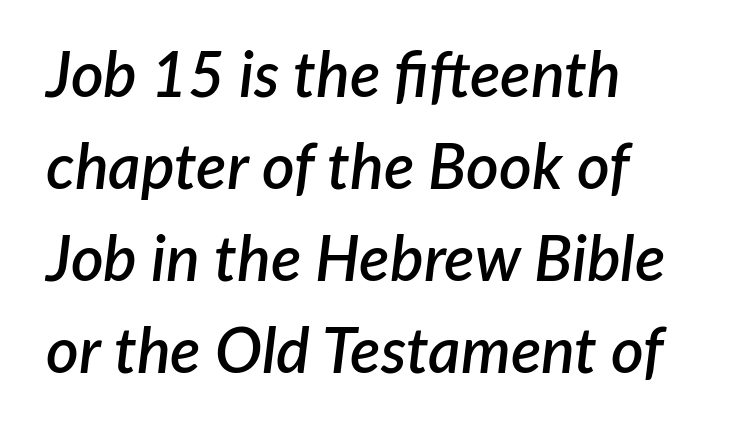
The lines sit at an ordinary, default distance from one another. Italic: yes, the glyphs are oblique. Does the copy run flush right? No — it runs flush left. A fair bit of extra ink — the face is semibold, not bold. Only glyphs here, with clear space below each row. In terms of letterspacing, this is plain default setting.
